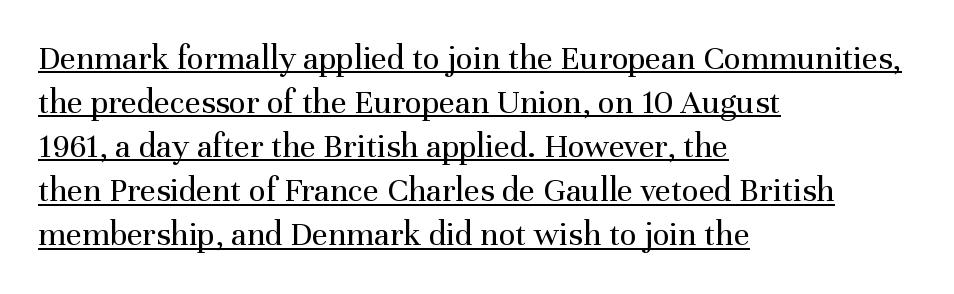
Inter-character spacing is left at the font's built-in metrics. Italic? Not at all — the glyphs are vertical. Think of a printed novel: that variable character pitch is what you see here. Somebody hit Ctrl+U on this one — the words are underlined. A light-to-regular cut is what we see here.
